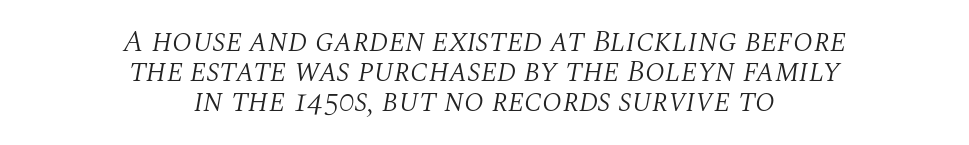
Q: Is the text bold? A: No.
Q: Is the text italic (slanted)? A: Yes, it leans right by about 10 degrees.
Q: Is the typeface a serif or a sans-serif typeface? A: Serif.
Q: Is the text underlined? A: No.
Q: How is the paragraph aligned? A: Centered.
Q: Is the spacing between letters normal or unusually wide? A: Normal.
Q: Is the spacing between lines tight, normal or loose? A: Tight.
Q: Width (condensed, normal, or wide)? A: Normal.
Q: Stroke contrast? A: Medium.
Q: x-height? A: Large.
Q: Monospaced? A: No.
